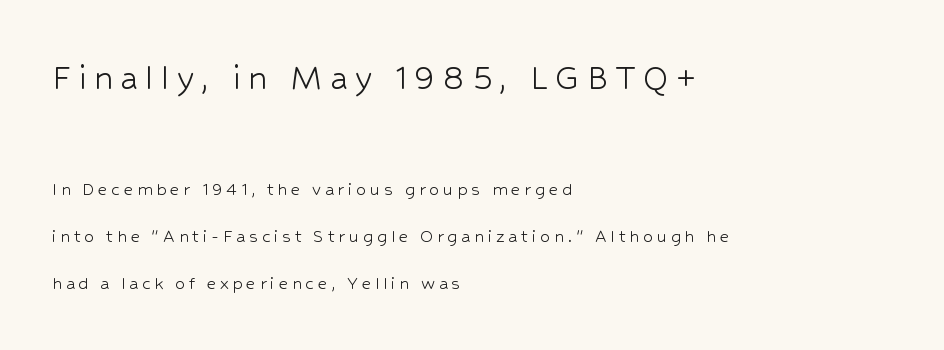
Q: Is the text bold? A: No.
Q: Is the text italic (slanted)? A: No, it is upright.
Q: Is the typeface a serif or a sans-serif typeface? A: Sans-serif.
Q: Is the text underlined? A: No.
Q: How is the paragraph aligned? A: Left-aligned.
Q: Is the spacing between lines tight, normal or loose? A: Loose.
Q: Which block of text is set in a larger size, the first (top) or the second (bottom)? A: The first (top) one.
Q: Width (condensed, normal, or wide)? A: Normal.
Q: Stroke contrast? A: Low.
Q: x-height? A: Medium.
Q: Monospaced? A: No.
